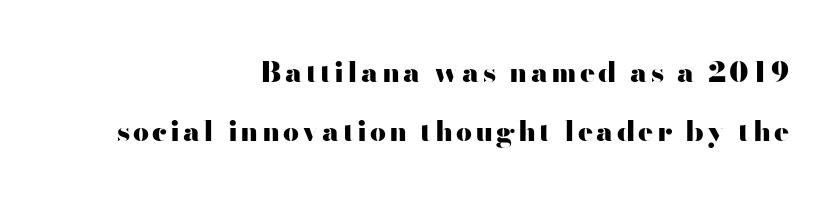
A dark, heavy texture on the line: the type is bold. Does the copy run flush right? Yes — the right margin is perfectly even. Upright lettering throughout. Each letter keeps its own natural width here, so spacing adapts to shape.
